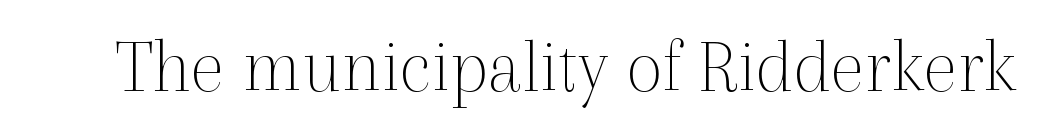
{"serif": "yes", "italic": "no", "bold": "no", "weight": "thin", "width": "normal", "x_height": "medium", "monospaced": "no", "underline": "no", "letter_spacing": "normal", "letter_spacing_em": 0.0, "glyph_px": 79}
